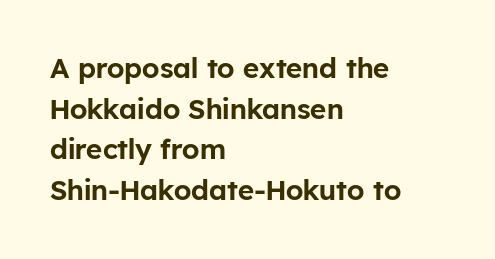
The image shows 28 px sans-serif type, upright; set left-aligned, normal line spacing (1.45x), normal letter spacing, not underlined; low stroke contrast and a medium x-height.
